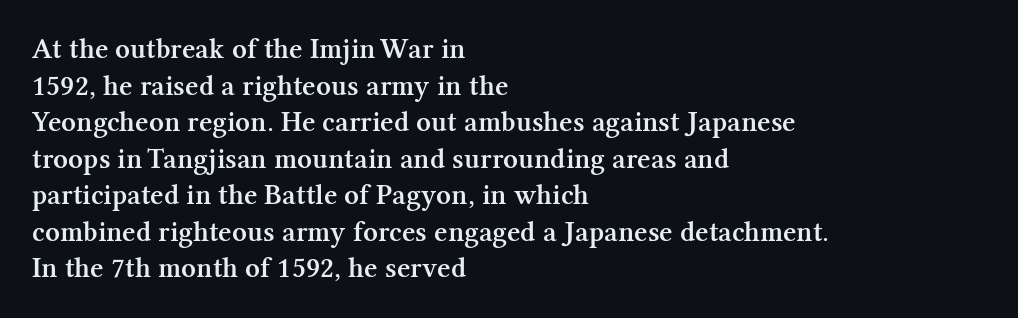
Q: Is the text bold? A: Semi-bold.
Q: Is the text italic (slanted)? A: No, it is upright.
Q: Is the typeface a serif or a sans-serif typeface? A: Serif.
Q: Is the text underlined? A: No.
Q: How is the paragraph aligned? A: Left-aligned.
Q: Is the spacing between letters normal or unusually wide? A: Normal.
Q: Is the spacing between lines tight, normal or loose? A: Normal.
Q: Width (condensed, normal, or wide)? A: Normal.
Q: Stroke contrast? A: Medium.
Q: x-height? A: Medium.
Q: Monospaced? A: No.
